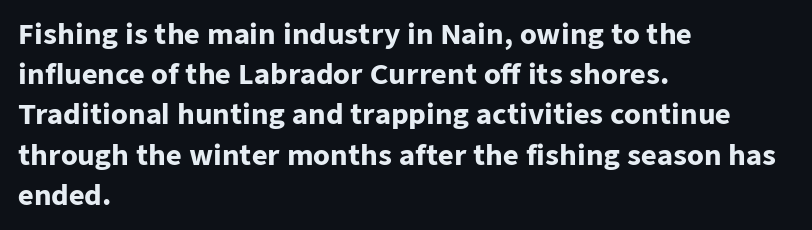
{"italic": "no", "bold": "yes", "underline": "no", "align": "left", "line_spacing": "normal", "line_spacing_ratio": 1.49, "letter_spacing": "normal", "letter_spacing_em": 0.0, "glyph_px": 27}
